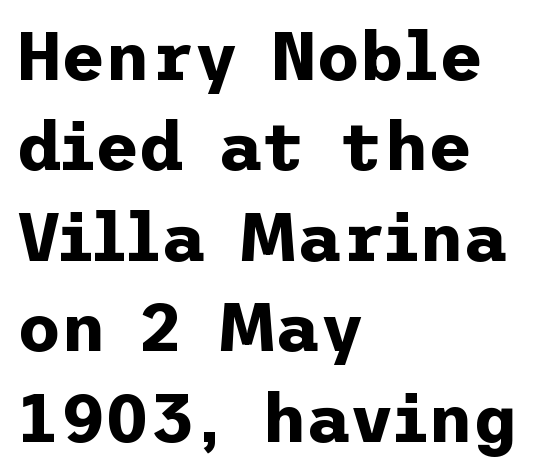
Q: Is the text bold? A: Yes.
Q: Is the text italic (slanted)? A: No, it is upright.
Q: Is the typeface a serif or a sans-serif typeface? A: Sans-serif.
Q: Is the text underlined? A: No.
Q: How is the paragraph aligned? A: Left-aligned.
Q: Is the spacing between letters normal or unusually wide? A: Normal.
Q: Is the spacing between lines tight, normal or loose? A: Normal.
Q: Width (condensed, normal, or wide)? A: Normal.
Q: Stroke contrast? A: Low.
Q: x-height? A: Medium.
